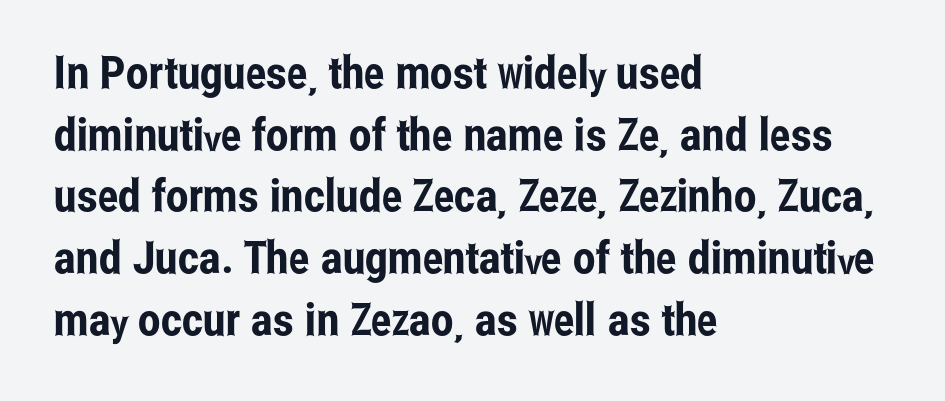
Each word holds together tightly as a unit, with standard inter-letter gaps. The type family on display is of the sans-serif kind. A typesetter would call this proportional, since set widths differ per character. The space beneath each line is pristine and unruled.
